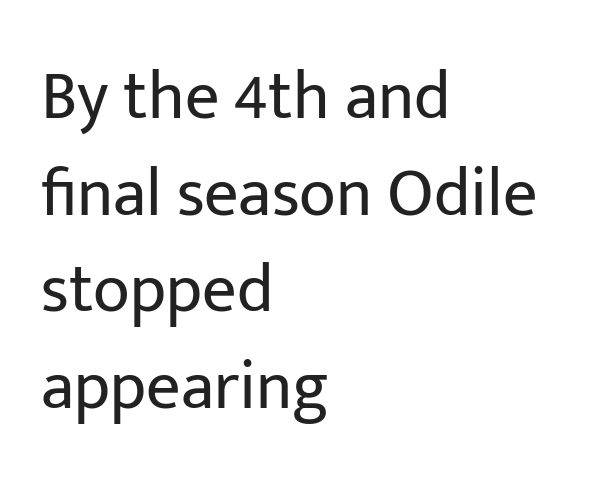
The image shows 68 px regular-weight sans-serif type, upright; set left-aligned, normal line spacing (1.42x), normal letter spacing, not underlined; low stroke contrast and a medium x-height.
